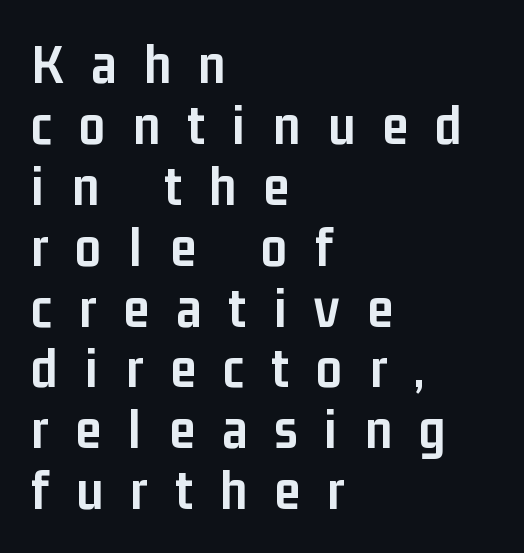
Q: Is the text bold? A: Yes.
Q: Is the text italic (slanted)? A: No, it is upright.
Q: Is the typeface a serif or a sans-serif typeface? A: Sans-serif.
Q: Is the text underlined? A: No.
Q: How is the paragraph aligned? A: Left-aligned.
Q: Is the spacing between letters normal or unusually wide? A: Unusually wide.
Q: Is the spacing between lines tight, normal or loose? A: Tight.
Q: Width (condensed, normal, or wide)? A: Condensed.
Q: Stroke contrast? A: Low.
Q: x-height? A: Medium.
Q: Monospaced? A: No.
